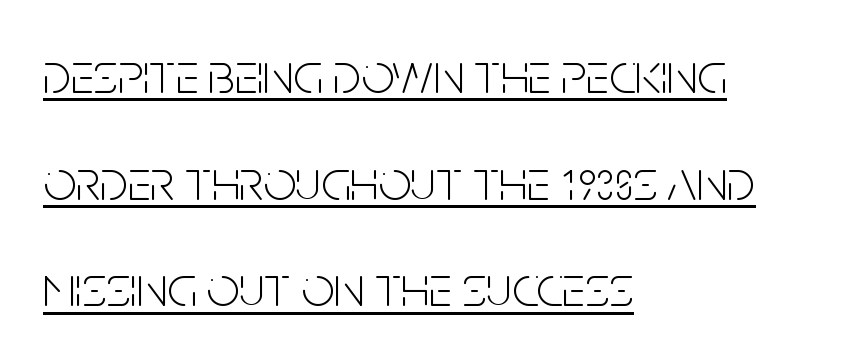
The image shows 58 px light, condensed sans-serif type, upright; set left-aligned, line spacing 1.84x, normal letter spacing, underlined; low stroke contrast and a large x-height.
